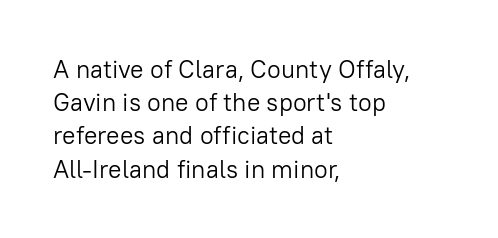
These lines sit exactly where default settings would place them. Decoration check: the copy has no underline. The typeface has the unassuming heft of standard copy or less. Horizontal alignment here is leftward, the default for most running prose.
